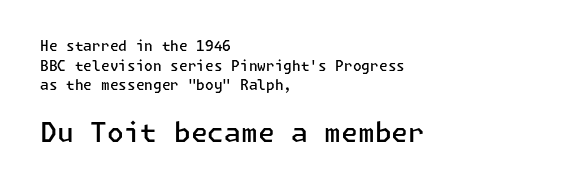
The image shows 27 px text type, upright; set left-aligned, normal line spacing (1.4x), normal letter spacing, not underlined; the second (bottom) block is 1.93x larger.
